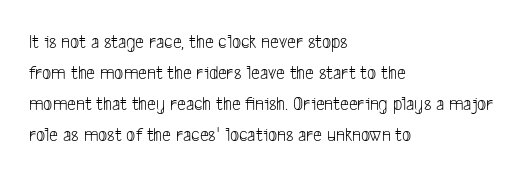
The image shows 20 px text type; set left-aligned, normal line spacing (1.55x), normal letter spacing, not underlined.
